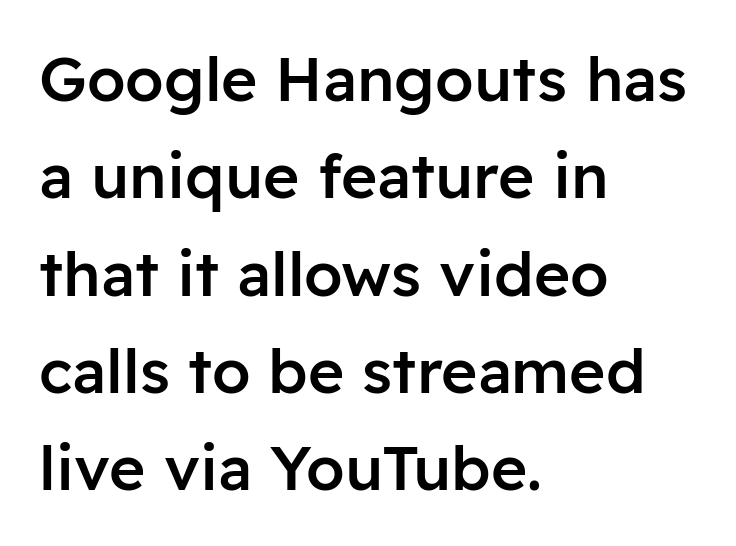
{"serif": "no", "italic": "no", "bold": "semi", "weight": "semibold", "width": "normal", "stroke_contrast": "low", "x_height": "medium", "monospaced": "no", "underline": "no", "align": "left", "line_spacing": "normal", "line_spacing_ratio": 1.57, "letter_spacing": "normal", "letter_spacing_em": 0.0, "glyph_px": 62}
